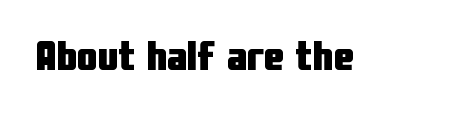
{"serif": "no", "italic": "no", "bold": "yes", "weight": "heavy", "width": "condensed", "stroke_contrast": "low", "x_height": "medium", "monospaced": "no", "underline": "no", "letter_spacing": "normal", "letter_spacing_em": 0.0, "glyph_px": 41}
